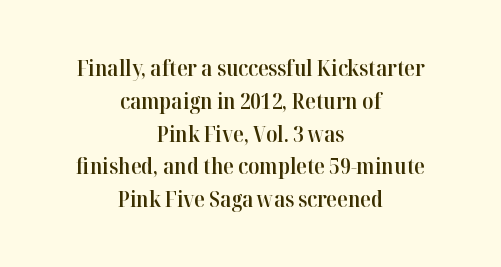
Q: Is the text bold? A: Semi-bold.
Q: Is the text italic (slanted)? A: No, it is upright.
Q: Is the text underlined? A: No.
Q: How is the paragraph aligned? A: Centered.
Q: Is the spacing between letters normal or unusually wide? A: Normal.
Q: Is the spacing between lines tight, normal or loose? A: Normal.
